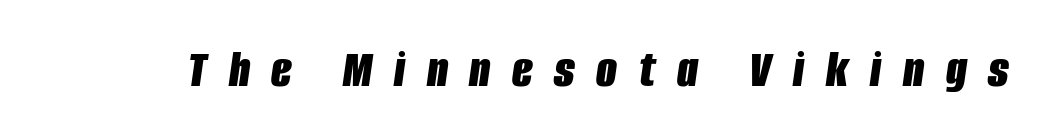
You could only call the tracking loose — the letters float apart. Slanted lettering throughout. The baseline area is clear. The passage shown is typed in a proportional face where columns would drift.
